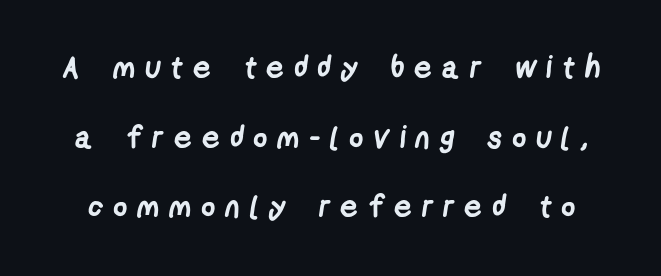
The image shows 31 px semibold, condensed sans-serif type; set loose line spacing (2.25x), unusually wide letter spacing (+0.32 em), not underlined; low stroke contrast and a medium x-height.
